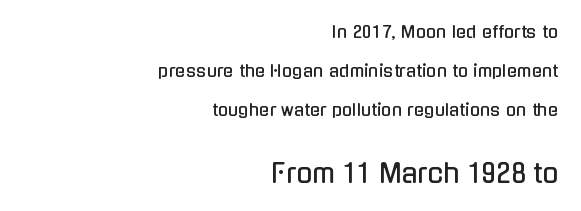
The image shows 26 px text type, upright; set right-aligned, loose line spacing (2.28x), normal letter spacing, not underlined; the second (bottom) block is 1.53x larger.
